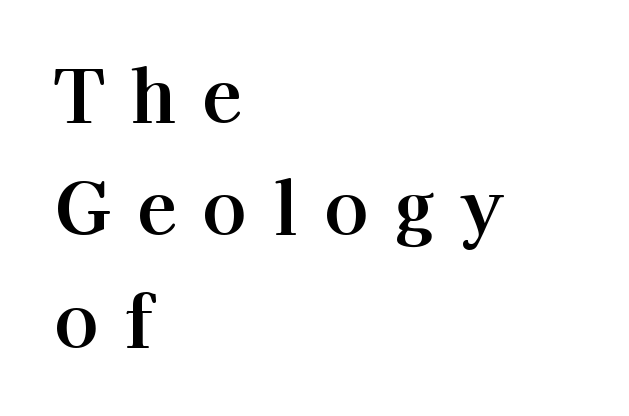
Q: Is the text italic (slanted)? A: No, it is upright.
Q: Is the typeface a serif or a sans-serif typeface? A: Serif.
Q: Is the text underlined? A: No.
Q: How is the paragraph aligned? A: Left-aligned.
Q: Is the spacing between letters normal or unusually wide? A: Unusually wide.
Q: Is the spacing between lines tight, normal or loose? A: Normal.
Q: Width (condensed, normal, or wide)? A: Normal.
Q: Stroke contrast? A: High.
Q: x-height? A: Medium.
Q: Monospaced? A: No.
